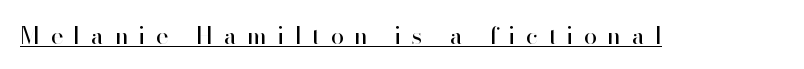
{"italic": "no", "bold": "no", "underline": "yes", "letter_spacing": "wide", "letter_spacing_em": 0.45, "glyph_px": 24}
